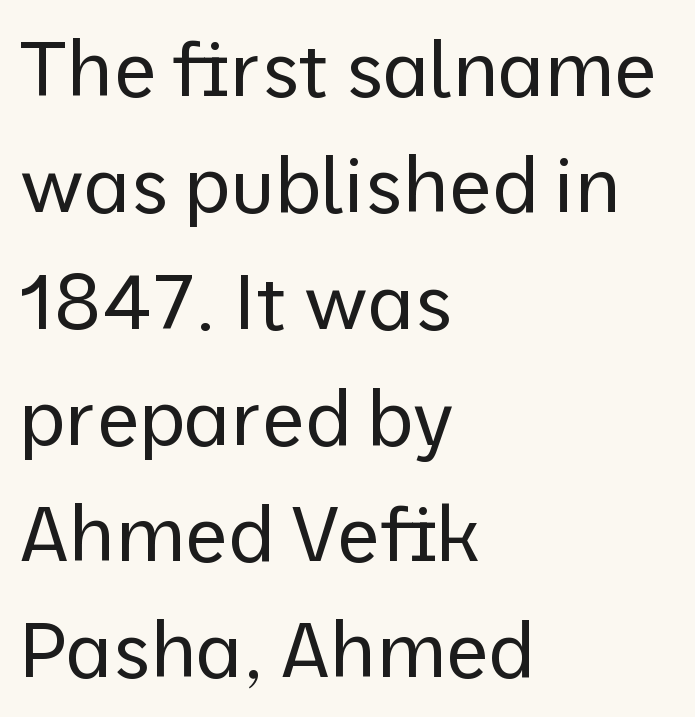
Line spacing here is normal. Posture: upright roman. Alignment: flush left. Quick note: underline off. Observe the ordinary spacing: letters are neighbours, not strangers. Is this a fixed-width face? No — the glyphs have proportional, varying widths.
